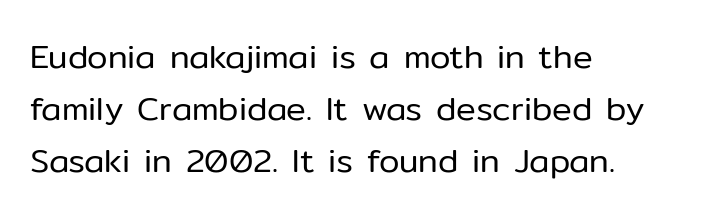
The image shows 33 px regular-weight sans-serif type, upright; set left-aligned, normal line spacing (1.58x), normal letter spacing, not underlined; low stroke contrast and a medium x-height.
